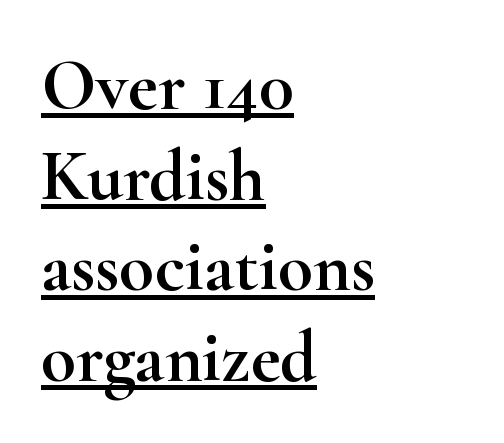
{"serif": "yes", "italic": "no", "width": "wide", "stroke_contrast": "high", "x_height": "small", "monospaced": "no", "underline": "yes", "align": "left", "line_spacing": "normal", "line_spacing_ratio": 1.26, "letter_spacing": "normal", "letter_spacing_em": 0.0, "glyph_px": 72}
